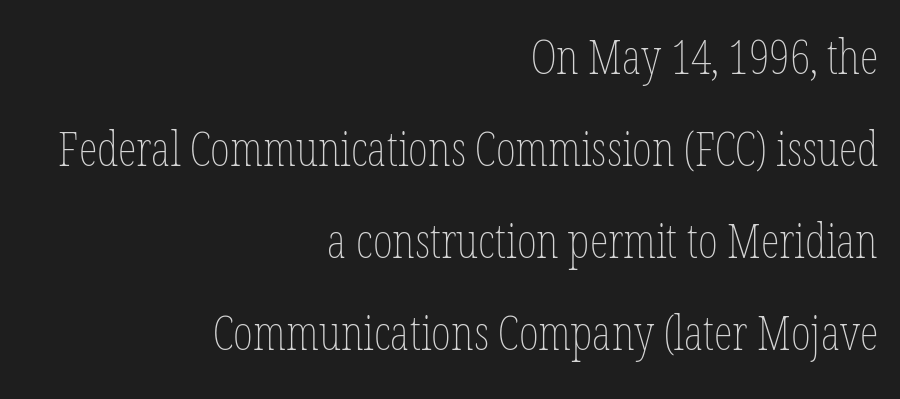
Q: Is the text bold? A: No.
Q: Is the text italic (slanted)? A: No, it is upright.
Q: Is the text underlined? A: No.
Q: How is the paragraph aligned? A: Right-aligned.
Q: Is the spacing between letters normal or unusually wide? A: Normal.
Q: Is the spacing between lines tight, normal or loose? A: Loose.
Q: Width (condensed, normal, or wide)? A: Condensed.
Q: Stroke contrast? A: Low.
Q: x-height? A: Medium.
Q: Monospaced? A: No.
